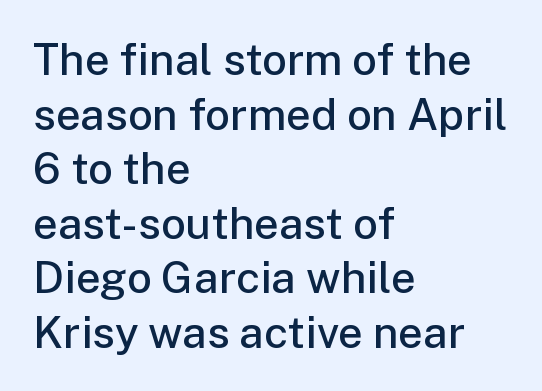
{"serif": "no", "italic": "no", "bold": "semi", "weight": "semibold", "width": "normal", "stroke_contrast": "low", "x_height": "medium", "monospaced": "no", "underline": "no", "align": "left", "line_spacing_ratio": 1.24, "letter_spacing": "normal", "letter_spacing_em": 0.0, "glyph_px": 44}
